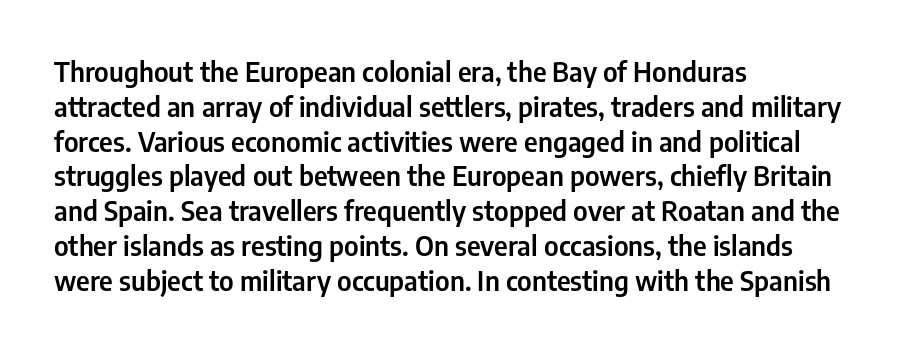
The image shows 27 px text type, upright; set left-aligned, normal line spacing (1.29x), normal letter spacing, not underlined.
